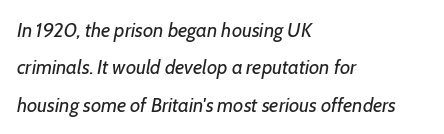
The passage shown leans; its letterforms are oblique. Short note: letters normally spaced. A quiet, ordinary-to-light weight characterises the typeface. Teacher's note: observe the even left margin — that is flush-left alignment. Anything drawn beneath the words? Only blank space.
